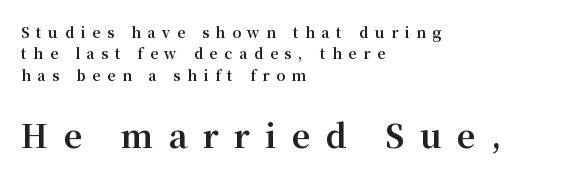
A typesetter would call this proportional, since set widths differ per character. The rendering uses a bold face; every stroke is thick and dark. Anything drawn beneath the words? Only blank space. The ragged edge is on the right, which tells us the setting is flush left. Type style note: has serifs. The more generous point size was reserved for the lower chunk.
